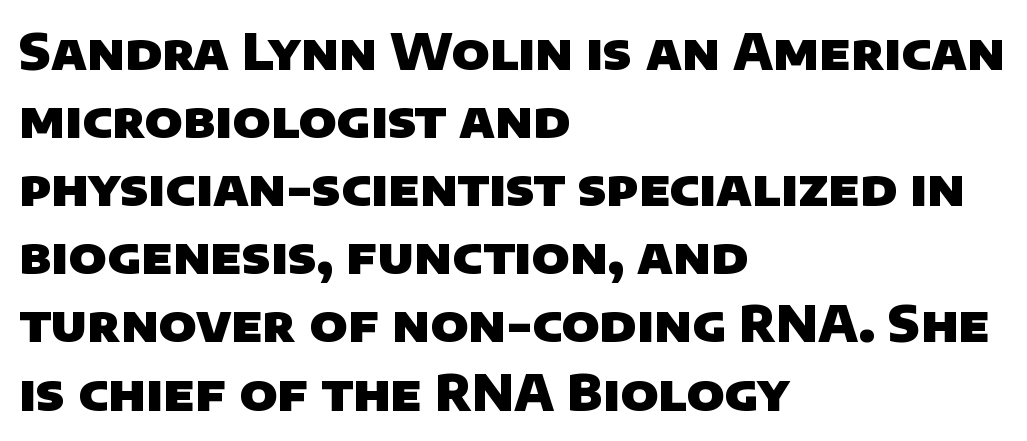
The image shows 49 px heavy sans-serif type; set left-aligned, normal line spacing (1.39x), normal letter spacing, not underlined; low stroke contrast and a large x-height.
